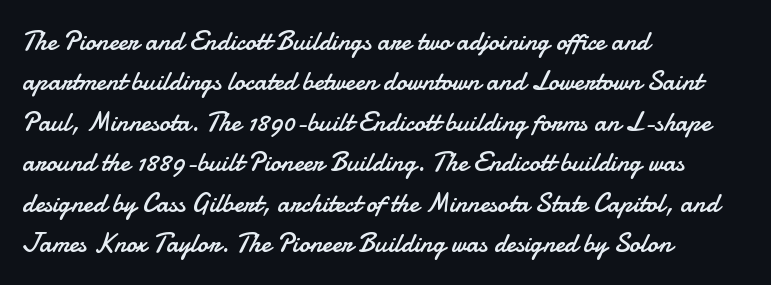
The passage shown stacks its lines at a standard gap. Students, note that the glyphs here touch the page at normal intervals. This reads as an unemphasized weight, regular at the heaviest. Typeset ragged right — the left edge is the straight one.
